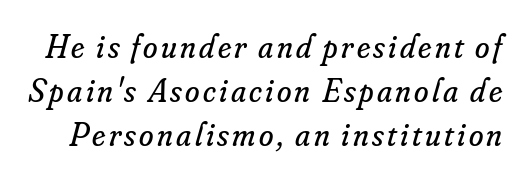
The image shows 33 px regular-weight serif type, italic (leaning right); set normal line spacing (1.33x), not underlined; low stroke contrast and a small x-height.
